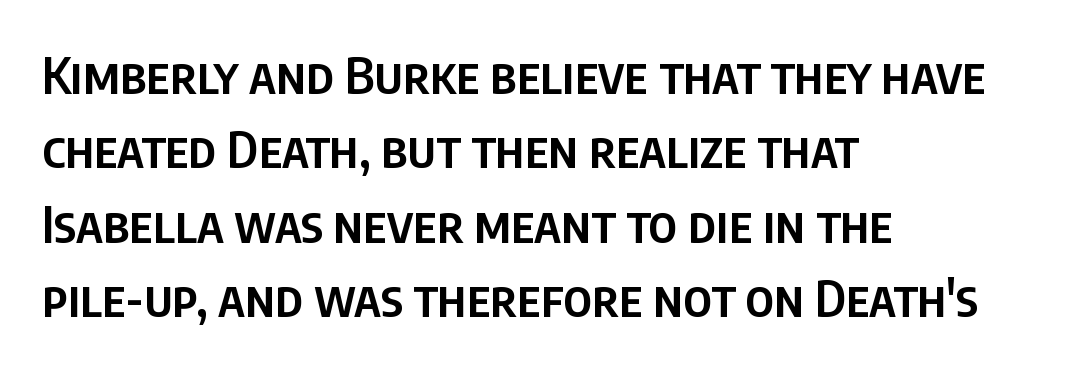
The image shows 50 px semibold, condensed sans-serif type, upright; set left-aligned, normal line spacing (1.49x), normal letter spacing, not underlined; low stroke contrast and a large x-height.
